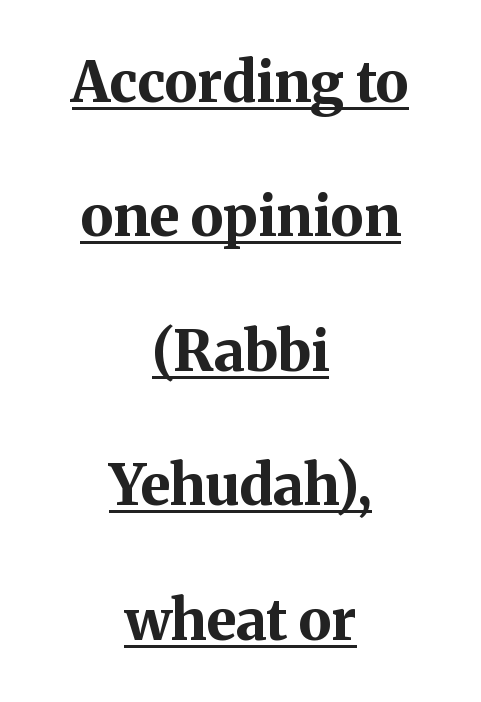
Q: Is the text bold? A: Yes.
Q: Is the text italic (slanted)? A: No, it is upright.
Q: Is the typeface a serif or a sans-serif typeface? A: Serif.
Q: Is the text underlined? A: Yes.
Q: How is the paragraph aligned? A: Centered.
Q: Is the spacing between letters normal or unusually wide? A: Normal.
Q: Is the spacing between lines tight, normal or loose? A: Loose.
Q: Width (condensed, normal, or wide)? A: Normal.
Q: Stroke contrast? A: Medium.
Q: x-height? A: Medium.
Q: Monospaced? A: No.
